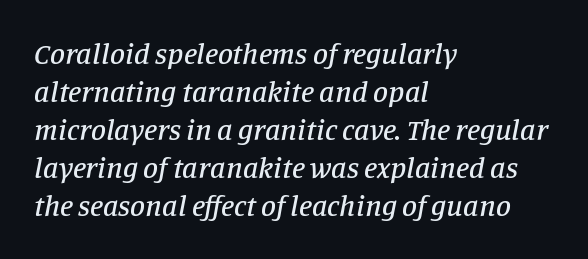
The image shows 30 px serif type, italic (leaning right); set left-aligned, normal line spacing (1.27x), normal letter spacing, not underlined; low stroke contrast and a large x-height.
